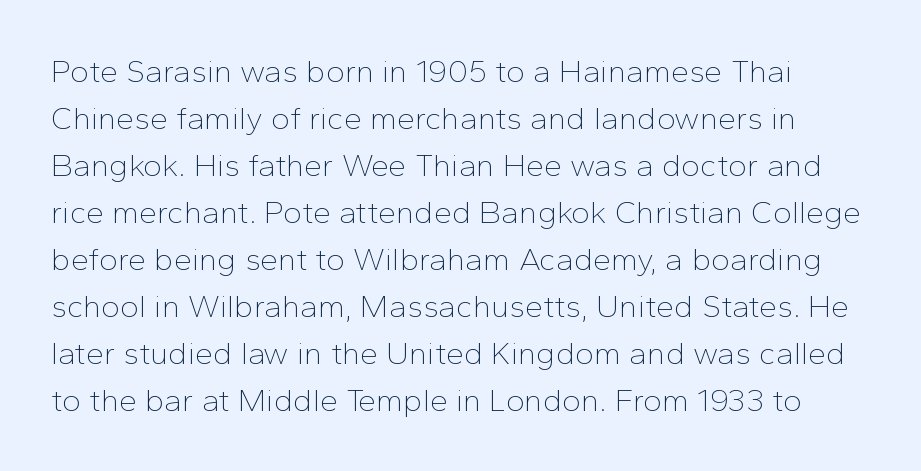
Unlike a traditional serif, this face leaves its strokes unadorned. Designer's note — italics off, roman on. What stands out about the letter spacing? Nothing — it is the standard amount. Leading matches the norm, producing a regular column. Looks like regular typesetting: each glyph gets only the width it needs. The specimen omits any rule beneath the text block's lines.
